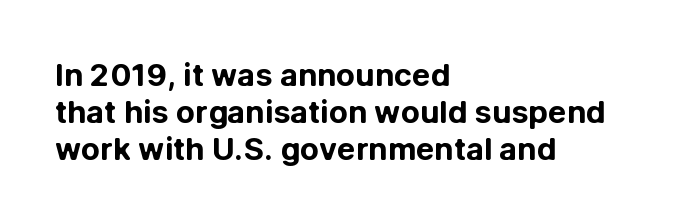
The image shows 31 px bold sans-serif type, upright; set left-aligned, line spacing 1.2x, normal letter spacing, not underlined; low stroke contrast and a medium x-height.
